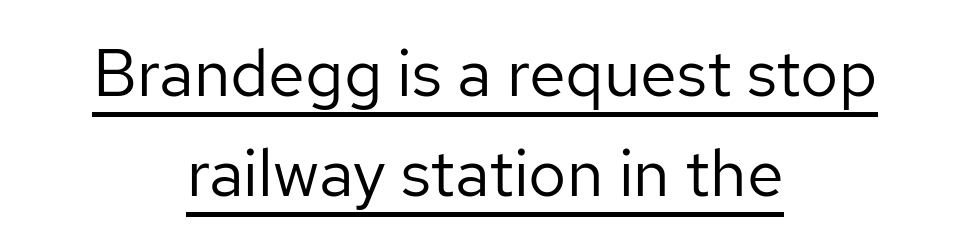
The image shows 66 px regular-weight sans-serif type, upright; set centered, normal line spacing (1.52x), normal letter spacing, underlined; low stroke contrast and a medium x-height.
